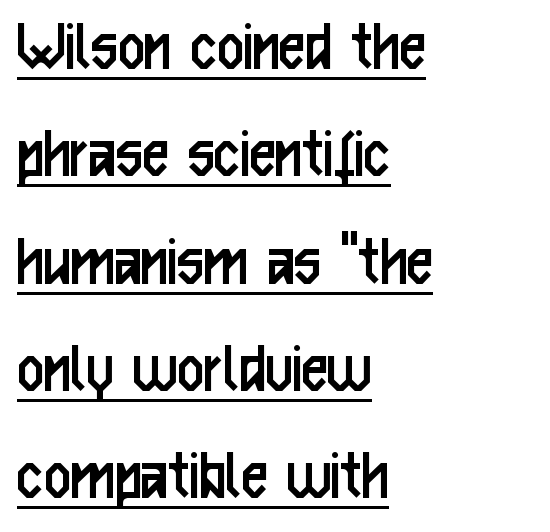
{"serif": "no", "italic": "no", "bold": "no", "weight": "regular", "width": "condensed", "stroke_contrast": "low", "x_height": "medium", "monospaced": "no", "underline": "yes", "align": "left", "line_spacing": "normal", "line_spacing_ratio": 1.45, "letter_spacing": "normal", "letter_spacing_em": 0.0, "glyph_px": 74}
